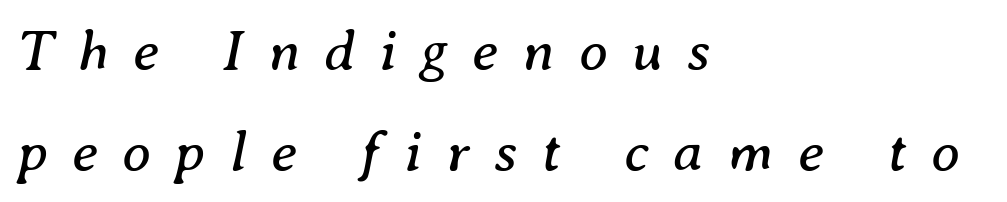
Q: Is the text bold? A: No.
Q: Is the text italic (slanted)? A: Yes, it leans right by about 8 degrees.
Q: Is the typeface a serif or a sans-serif typeface? A: Serif.
Q: Is the text underlined? A: No.
Q: How is the paragraph aligned? A: Left-aligned.
Q: Is the spacing between letters normal or unusually wide? A: Unusually wide.
Q: Width (condensed, normal, or wide)? A: Normal.
Q: Stroke contrast? A: Medium.
Q: x-height? A: Medium.
Q: Monospaced? A: No.
